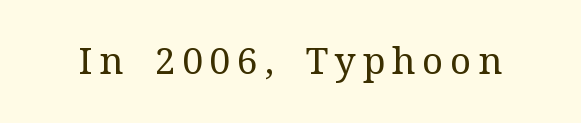
Q: Is the text bold? A: No.
Q: Is the text italic (slanted)? A: No, it is upright.
Q: Is the typeface a serif or a sans-serif typeface? A: Serif.
Q: Is the text underlined? A: No.
Q: Width (condensed, normal, or wide)? A: Normal.
Q: Stroke contrast? A: Medium.
Q: x-height? A: Medium.
Q: Monospaced? A: No.
